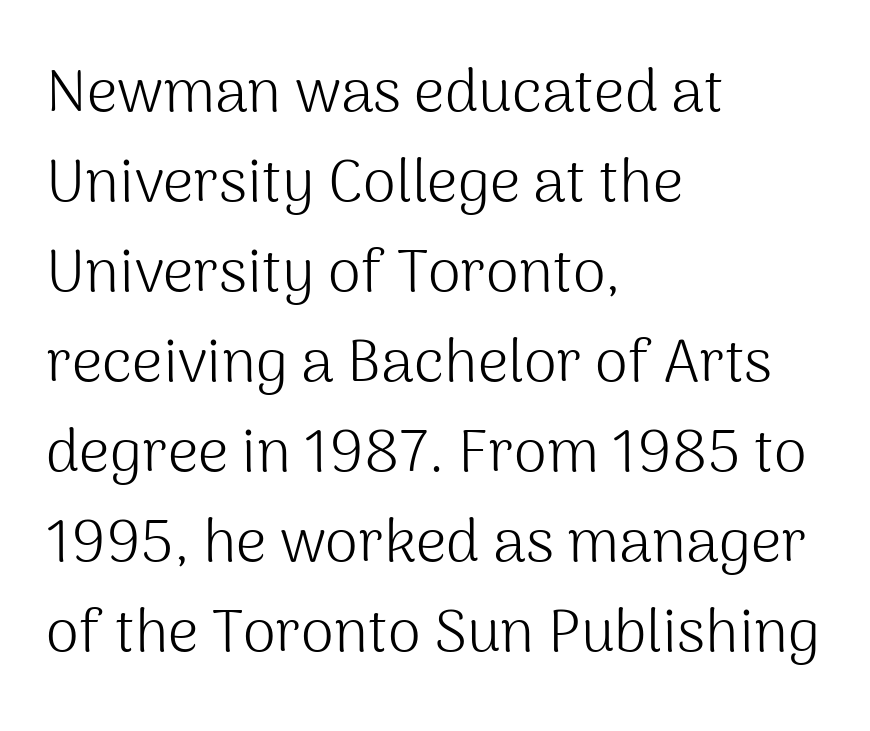
Q: Is the text bold? A: No.
Q: Is the text italic (slanted)? A: No, it is upright.
Q: Is the typeface a serif or a sans-serif typeface? A: Sans-serif.
Q: Is the text underlined? A: No.
Q: How is the paragraph aligned? A: Left-aligned.
Q: Is the spacing between letters normal or unusually wide? A: Normal.
Q: Is the spacing between lines tight, normal or loose? A: Normal.
Q: Width (condensed, normal, or wide)? A: Normal.
Q: Stroke contrast? A: Medium.
Q: x-height? A: Medium.
Q: Monospaced? A: No.
